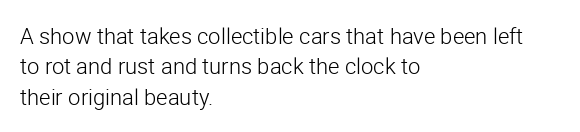
The image shows 22 px text type, upright; set left-aligned, normal line spacing (1.38x), normal letter spacing, not underlined.
